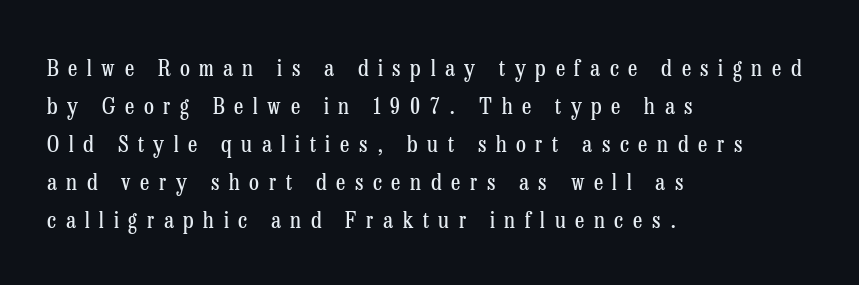
{"italic": "no", "bold": "no", "underline": "no", "align": "left", "line_spacing": "normal", "line_spacing_ratio": 1.65, "letter_spacing": "wide", "letter_spacing_em": 0.42, "glyph_px": 23}
